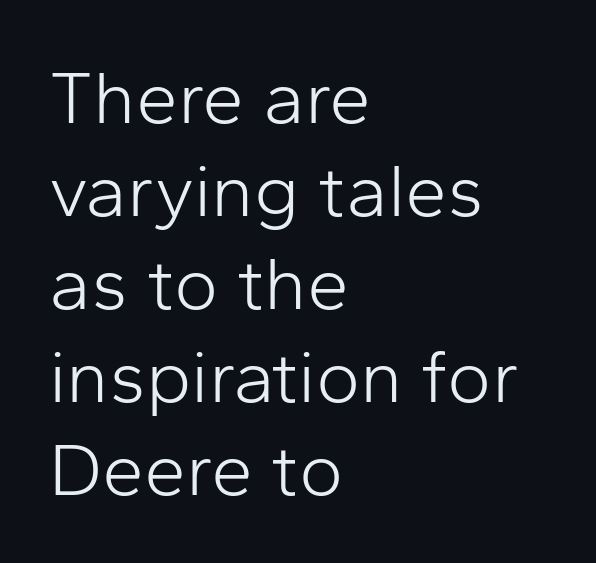
The passage shown is typeset with a sans-serif family. The type is set solid horizontally, with unmodified tracking. Stem width sits at or under what a default text font uses. These lines are set flush left with a ragged right edge.
